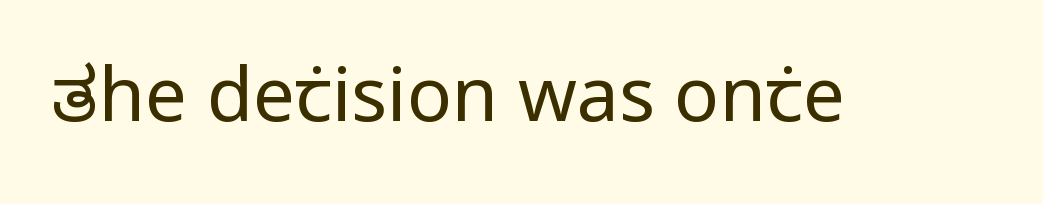
{"serif": "no", "italic": "no", "bold": "no", "weight": "regular", "width": "condensed", "stroke_contrast": "low", "x_height": "large", "monospaced": "no", "underline": "no", "letter_spacing": "normal", "letter_spacing_em": 0.0, "glyph_px": 75}
